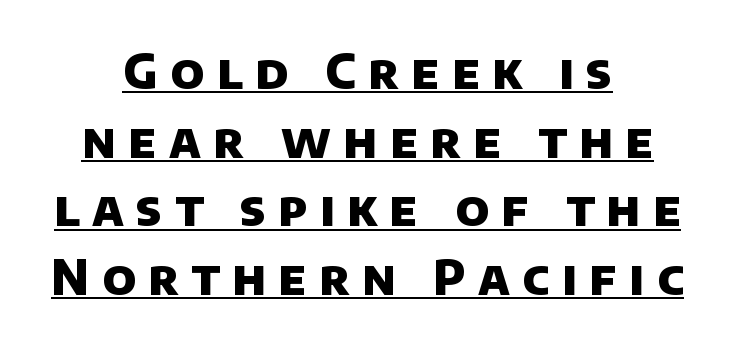
The image shows 48 px heavy sans-serif type; set centered, normal line spacing (1.43x), unusually wide letter spacing (+0.26 em), underlined; low stroke contrast and a large x-height.
